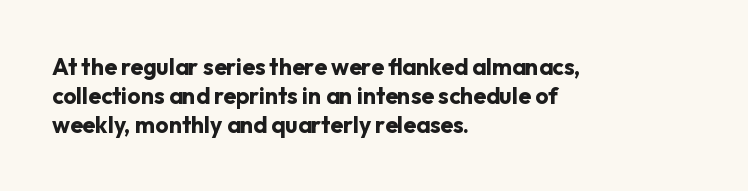
Q: Is the text bold? A: Yes.
Q: Is the text italic (slanted)? A: No, it is upright.
Q: Is the text underlined? A: No.
Q: How is the paragraph aligned? A: Left-aligned.
Q: Is the spacing between letters normal or unusually wide? A: Normal.
Q: Is the spacing between lines tight, normal or loose? A: Normal.
